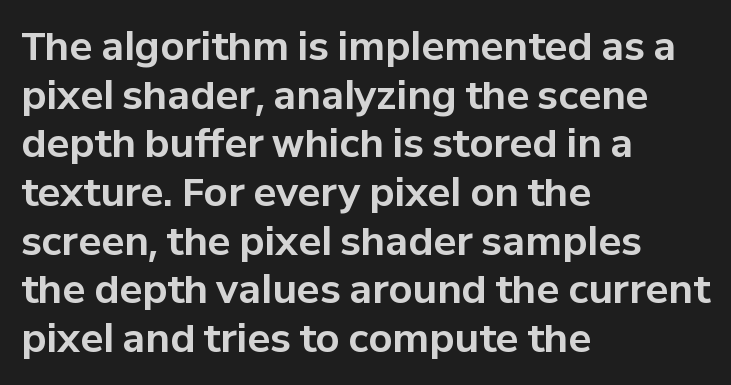
These lines are rendered in a variable-pitch font. Compared with an ordinary text face, these strokes are far heavier — a full bold. The type family on display is of the sans-serif kind. Descenders hang freely into open space. The horizontal fit of the characters is conventional and even. In CSS terms this would be text-align: left.
